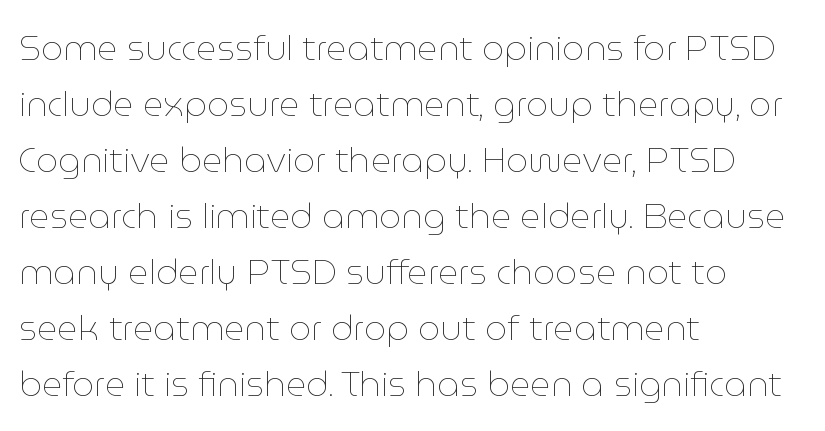
The image shows 35 px thin type, upright; set left-aligned, normal line spacing (1.6x), normal letter spacing, not underlined; low stroke contrast and a medium x-height.
